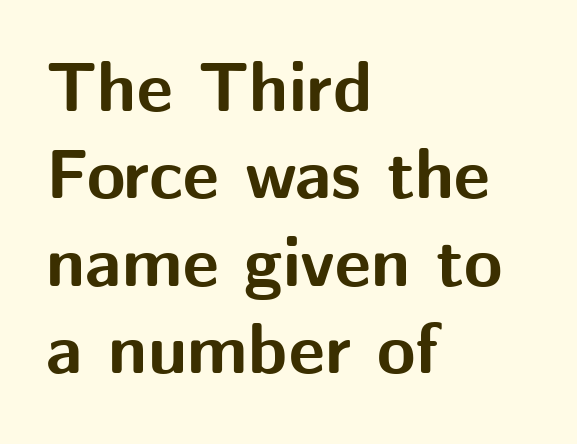
The image shows 70 px bold sans-serif type, upright; set left-aligned, normal line spacing (1.25x), normal letter spacing, not underlined; medium stroke contrast and a medium x-height.
